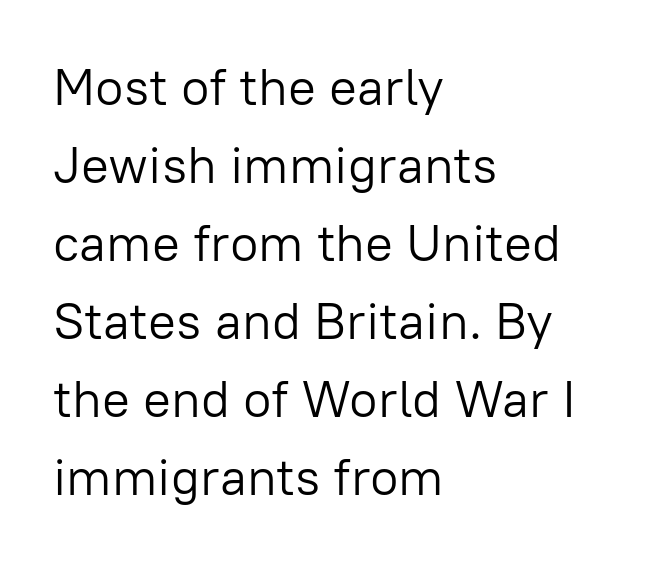
{"serif": "no", "italic": "no", "bold": "no", "weight": "light", "width": "normal", "stroke_contrast": "low", "x_height": "medium", "monospaced": "no", "underline": "no", "align": "left", "line_spacing": "normal", "line_spacing_ratio": 1.5, "letter_spacing": "normal", "letter_spacing_em": 0.0, "glyph_px": 52}
